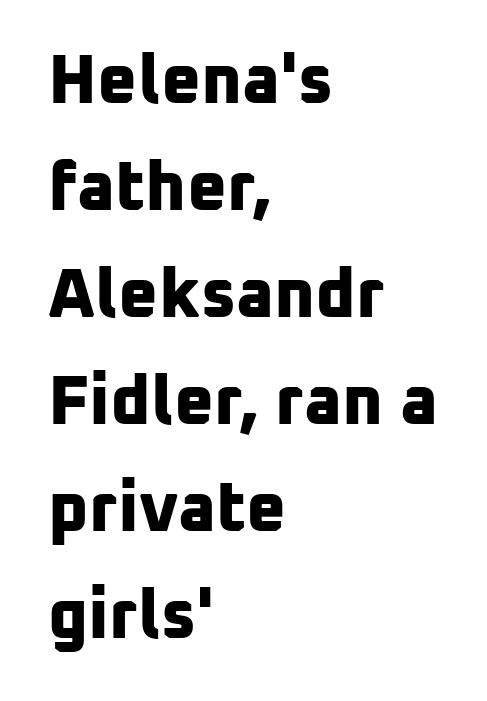
Vertical spacing — default. The text was rendered using a sans face with plain stroke endings. The baseline area is clear. The passage is arranged the way most books set body copy — flush left. Spacing between characters is what you'd get straight out of the box. A dark, heavy texture on the line: the type is bold.
